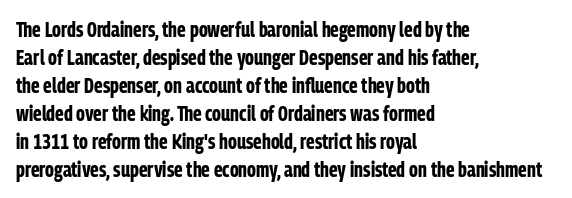
Q: Is the text bold? A: Yes.
Q: Is the text italic (slanted)? A: No, it is upright.
Q: Is the text underlined? A: No.
Q: How is the paragraph aligned? A: Left-aligned.
Q: Is the spacing between letters normal or unusually wide? A: Normal.
Q: Is the spacing between lines tight, normal or loose? A: Normal.
